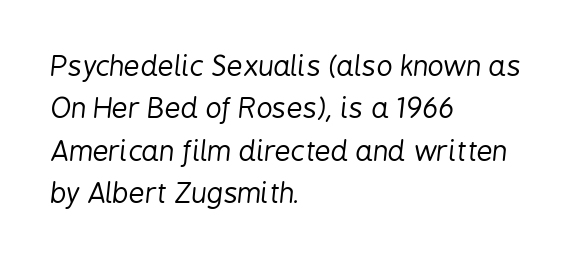
The passage shown is typed in a proportional face where columns would drift. Notice how descenders clear the ascenders below comfortably — that's standard leading. This rendering leaves character spacing at its baseline value. Slanted lettering throughout.
